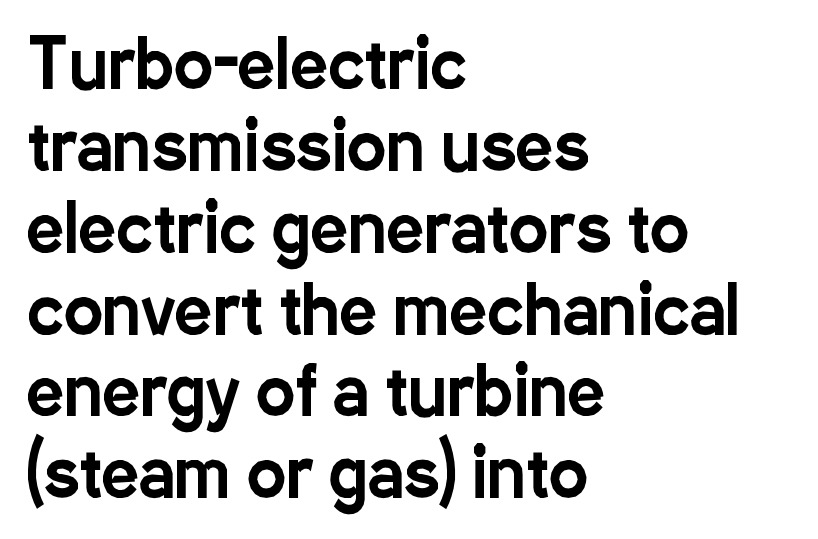
Looks like regular typesetting: each glyph gets only the width it needs. Only glyphs here, with clear space below each row. No extra tracking has been applied to these lines. Nope, no serifs anywhere on these letters. It's the straight-up-and-down kind of type. Typeset ragged right — the left edge is the straight one.
